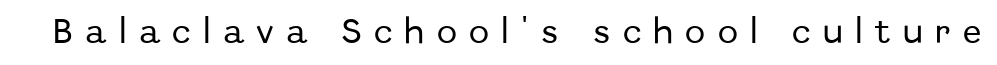
Q: Is the text italic (slanted)? A: No, it is upright.
Q: Is the text underlined? A: No.
Q: Is the spacing between letters normal or unusually wide? A: Unusually wide.
